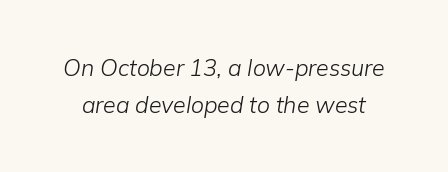
Q: Is the text bold? A: No.
Q: Is the text italic (slanted)? A: Yes, it leans right by about 9 degrees.
Q: Is the text underlined? A: No.
Q: Is the spacing between letters normal or unusually wide? A: Normal.
Q: Is the spacing between lines tight, normal or loose? A: Normal.
